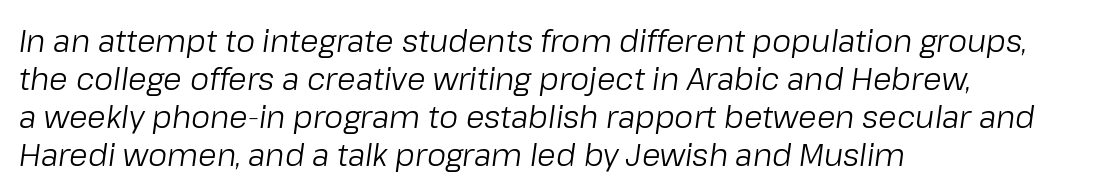
Q: Is the text bold? A: No.
Q: Is the text italic (slanted)? A: Yes, it leans right by about 8 degrees.
Q: Is the text underlined? A: No.
Q: How is the paragraph aligned? A: Left-aligned.
Q: Is the spacing between letters normal or unusually wide? A: Normal.
Q: Is the spacing between lines tight, normal or loose? A: Normal.
Q: Width (condensed, normal, or wide)? A: Normal.
Q: Stroke contrast? A: Low.
Q: x-height? A: Medium.
Q: Monospaced? A: No.
